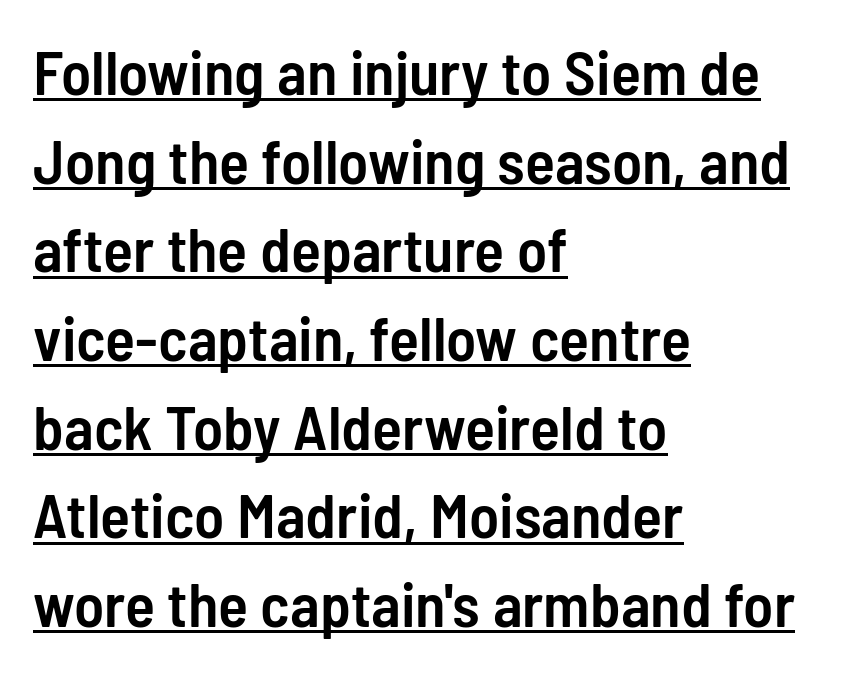
The image shows 62 px semibold, condensed sans-serif type, upright; set left-aligned, normal line spacing (1.43x), normal letter spacing, underlined; low stroke contrast and a medium x-height.
